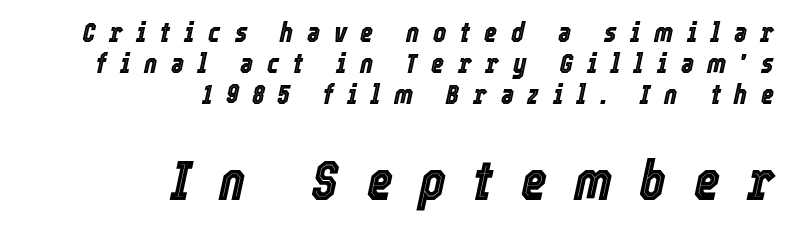
The compositor pushed each line to the right boundary. Successive baselines arrive quickly, one right under another. The letterforms stand isolated, each surrounded by extra space. Each row of text sits above clean, open space. When letters slant like this, we call the style italic.
